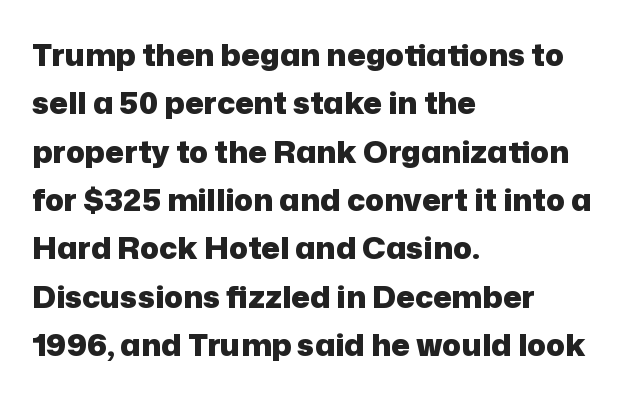
The image shows 31 px heavy sans-serif type, upright; set left-aligned, normal line spacing (1.56x), normal letter spacing, not underlined; low stroke contrast and a medium x-height.
